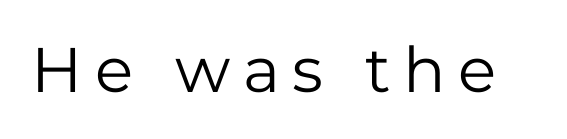
The image shows 63 px regular-weight sans-serif type, upright; set unusually wide letter spacing (+0.2 em), not underlined; low stroke contrast and a medium x-height.
